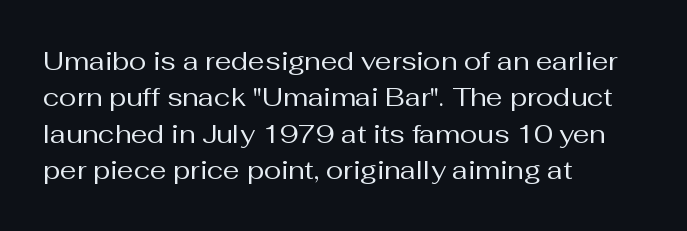
Q: Is the text bold? A: No.
Q: Is the text italic (slanted)? A: No, it is upright.
Q: Is the text underlined? A: No.
Q: How is the paragraph aligned? A: Left-aligned.
Q: Is the spacing between letters normal or unusually wide? A: Normal.
Q: Is the spacing between lines tight, normal or loose? A: Normal.
